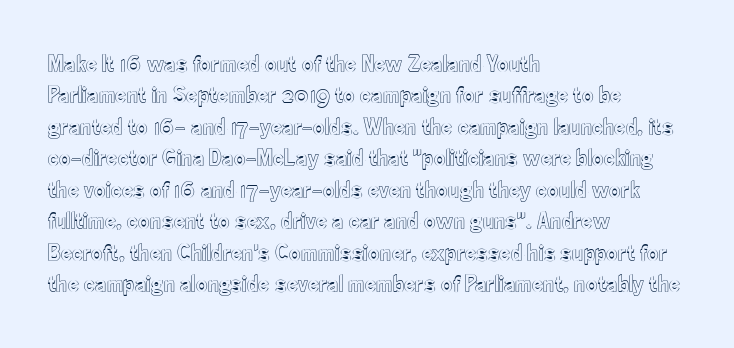
The space directly below the letters is spotless. Whoever set this chose a conventional vertical rhythm. The typesetter chose a ragged-right arrangement here. Posture: straight, roman, zero tilt. Standard letterfit; no display-style spreading of the glyphs.
